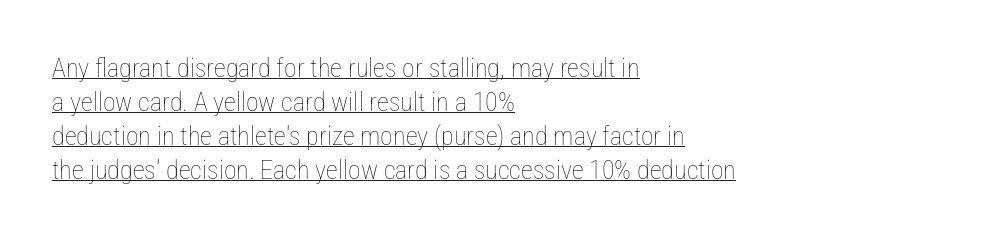
{"italic": "no", "bold": "no", "underline": "yes", "align": "left", "line_spacing": "normal", "line_spacing_ratio": 1.31, "letter_spacing": "normal", "letter_spacing_em": 0.0, "glyph_px": 26}
